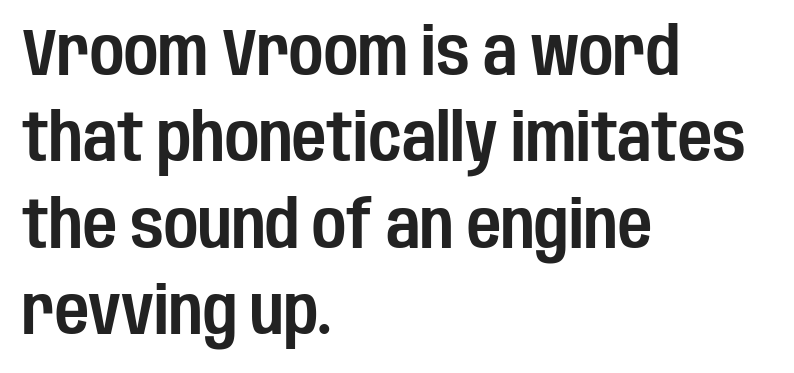
{"serif": "no", "italic": "no", "width": "condensed", "stroke_contrast": "low", "x_height": "large", "monospaced": "no", "underline": "no", "align": "left", "line_spacing": "normal", "line_spacing_ratio": 1.31, "letter_spacing": "normal", "letter_spacing_em": 0.0, "glyph_px": 66}
